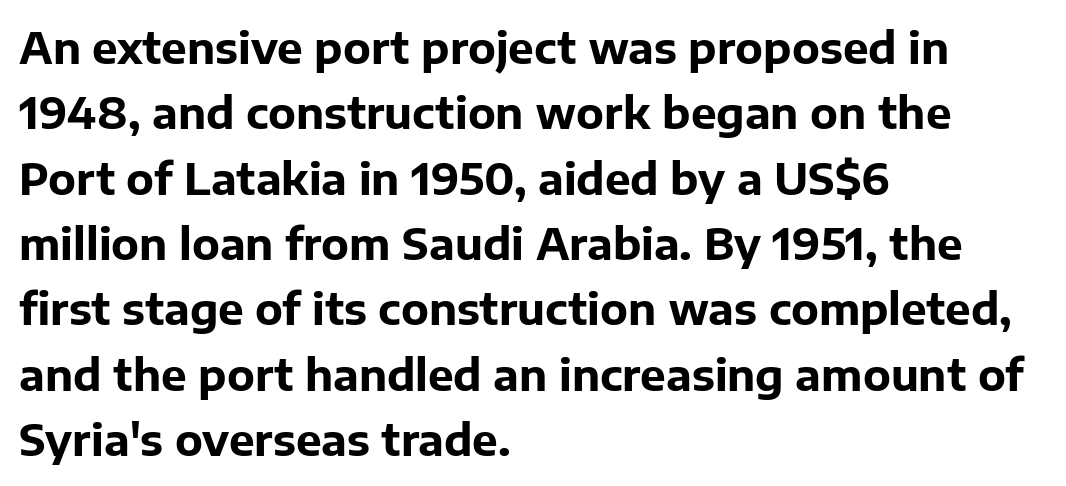
Q: Is the text bold? A: Yes.
Q: Is the text italic (slanted)? A: No, it is upright.
Q: Is the typeface a serif or a sans-serif typeface? A: Sans-serif.
Q: Is the text underlined? A: No.
Q: How is the paragraph aligned? A: Left-aligned.
Q: Is the spacing between letters normal or unusually wide? A: Normal.
Q: Is the spacing between lines tight, normal or loose? A: Normal.
Q: Width (condensed, normal, or wide)? A: Normal.
Q: Stroke contrast? A: Low.
Q: x-height? A: Medium.
Q: Monospaced? A: No.
